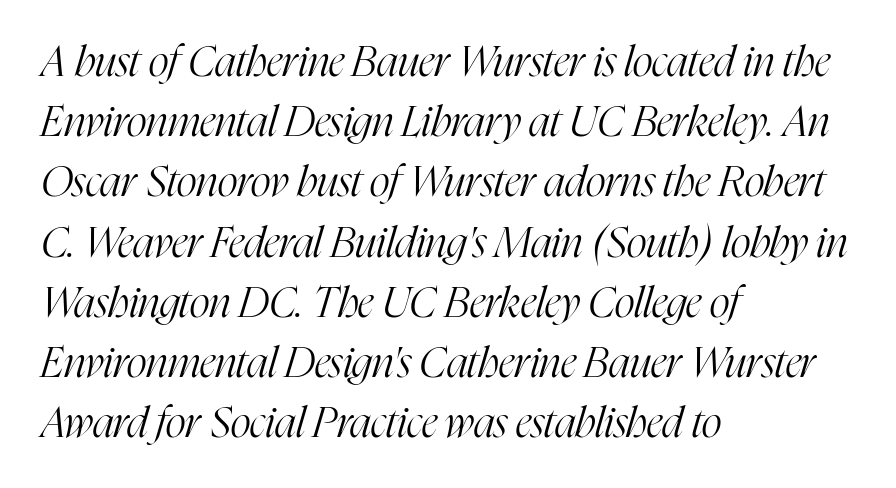
One-word summary of the alignment: left. The space between consecutive lines is moderate. A typesetter would mark this as italic. The words here are not underlined.
